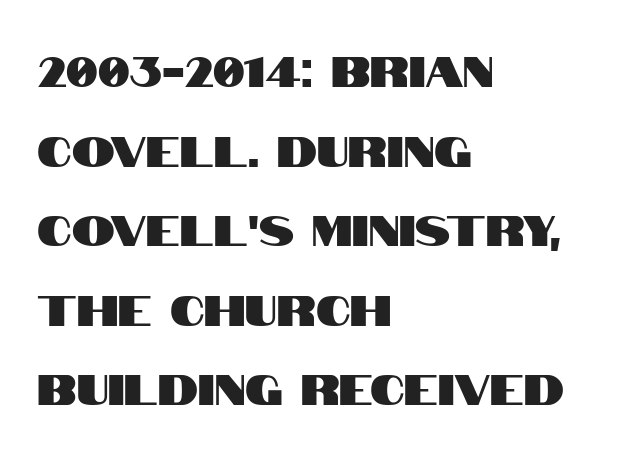
{"serif": "no", "italic": "no", "width": "condensed", "stroke_contrast": "high", "x_height": "large", "monospaced": "no", "underline": "no", "align": "left", "line_spacing_ratio": 1.85, "letter_spacing": "normal", "letter_spacing_em": 0.0, "glyph_px": 43}
